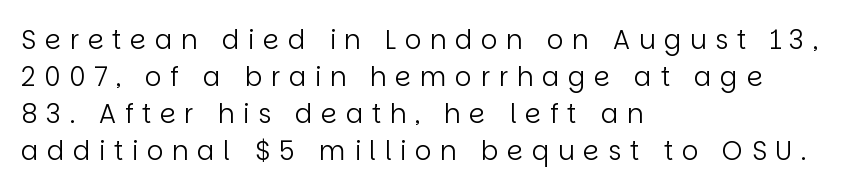
The image shows 26 px text type, upright; set left-aligned, normal line spacing (1.42x), unusually wide letter spacing (+0.33 em), not underlined.
